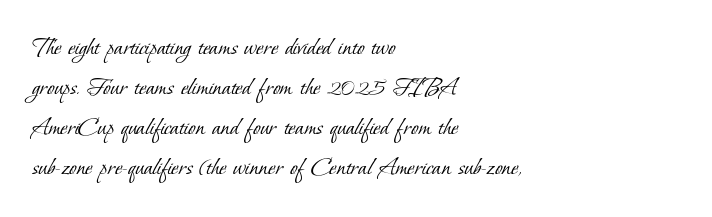
The image shows 27 px text type; set left-aligned, normal line spacing (1.48x), normal letter spacing, not underlined.
